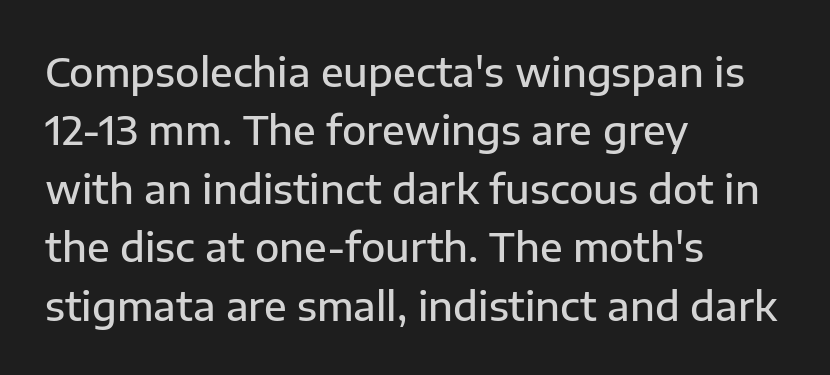
Q: Is the text bold? A: Semi-bold.
Q: Is the text italic (slanted)? A: No, it is upright.
Q: Is the typeface a serif or a sans-serif typeface? A: Sans-serif.
Q: Is the text underlined? A: No.
Q: How is the paragraph aligned? A: Left-aligned.
Q: Is the spacing between letters normal or unusually wide? A: Normal.
Q: Is the spacing between lines tight, normal or loose? A: Normal.
Q: Width (condensed, normal, or wide)? A: Normal.
Q: Stroke contrast? A: Low.
Q: x-height? A: Medium.
Q: Monospaced? A: No.
